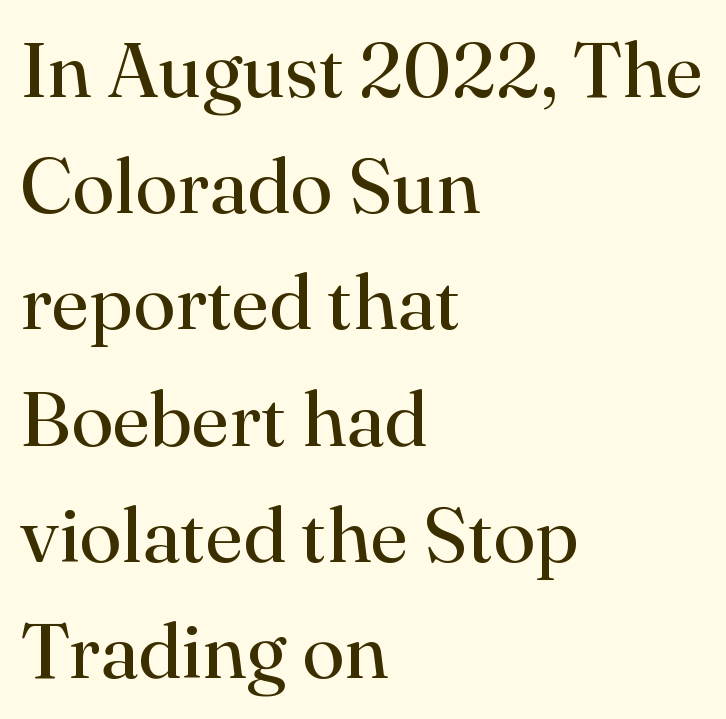
The image shows 78 px regular-weight serif type, upright; set left-aligned, normal line spacing (1.49x), normal letter spacing, not underlined; high stroke contrast and a small x-height.
